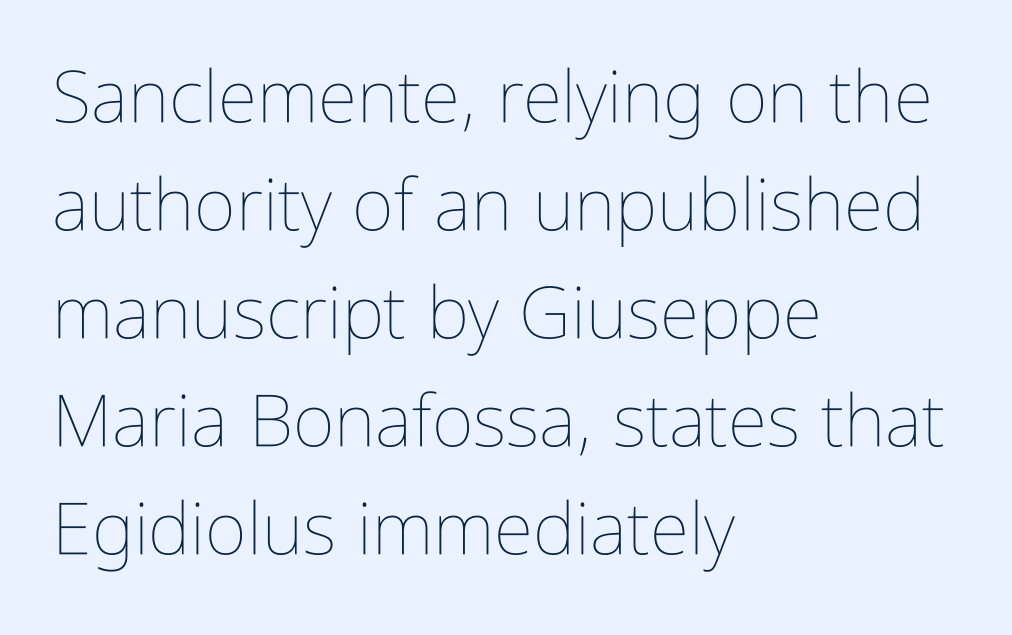
Q: Is the text bold? A: No.
Q: Is the text italic (slanted)? A: No, it is upright.
Q: Is the text underlined? A: No.
Q: How is the paragraph aligned? A: Left-aligned.
Q: Is the spacing between letters normal or unusually wide? A: Normal.
Q: Is the spacing between lines tight, normal or loose? A: Normal.
Q: Width (condensed, normal, or wide)? A: Condensed.
Q: Stroke contrast? A: Low.
Q: x-height? A: Medium.
Q: Monospaced? A: No.
